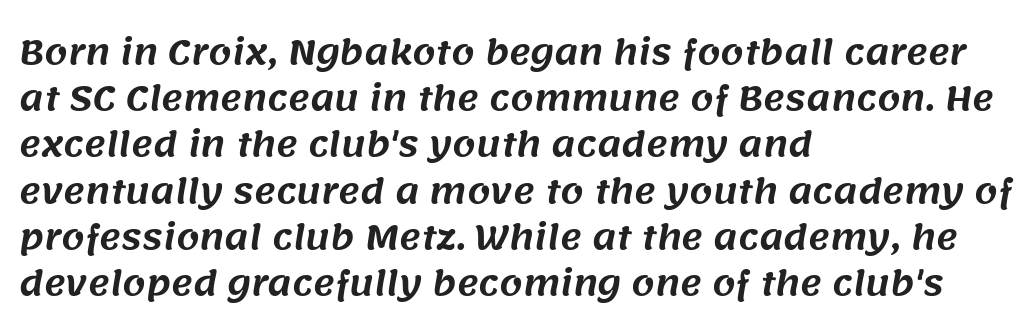
{"serif": "no", "width": "normal", "stroke_contrast": "medium", "x_height": "large", "monospaced": "no", "underline": "no", "align": "left", "line_spacing": "normal", "line_spacing_ratio": 1.4, "letter_spacing": "normal", "letter_spacing_em": 0.0, "glyph_px": 33}
